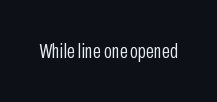
{"italic": "no", "bold": "no", "underline": "no", "letter_spacing": "normal", "letter_spacing_em": 0.0, "glyph_px": 21}
